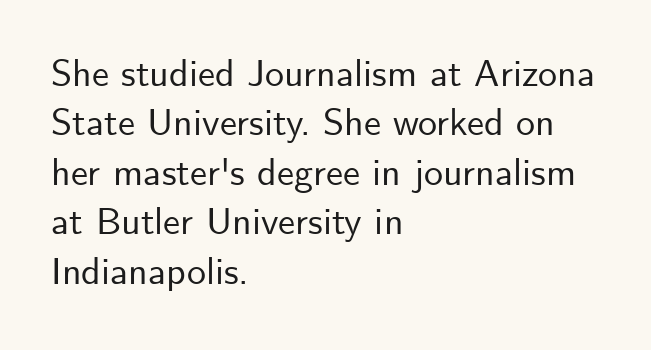
Q: Is the text italic (slanted)? A: No, it is upright.
Q: Is the typeface a serif or a sans-serif typeface? A: Sans-serif.
Q: Is the text underlined? A: No.
Q: How is the paragraph aligned? A: Left-aligned.
Q: Is the spacing between letters normal or unusually wide? A: Normal.
Q: Is the spacing between lines tight, normal or loose? A: Normal.
Q: Width (condensed, normal, or wide)? A: Normal.
Q: Stroke contrast? A: Low.
Q: x-height? A: Small.
Q: Monospaced? A: No.
